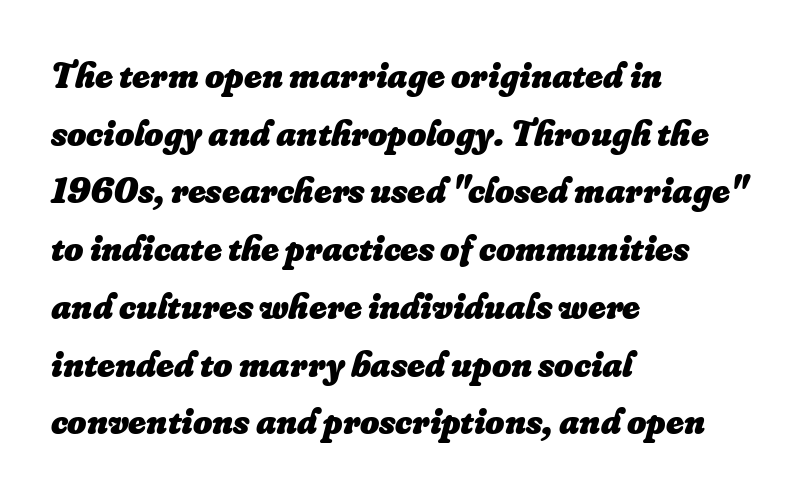
The image shows 37 px heavy type, italic (leaning right); set left-aligned, normal line spacing (1.56x), normal letter spacing, not underlined; low stroke contrast and a small x-height.
